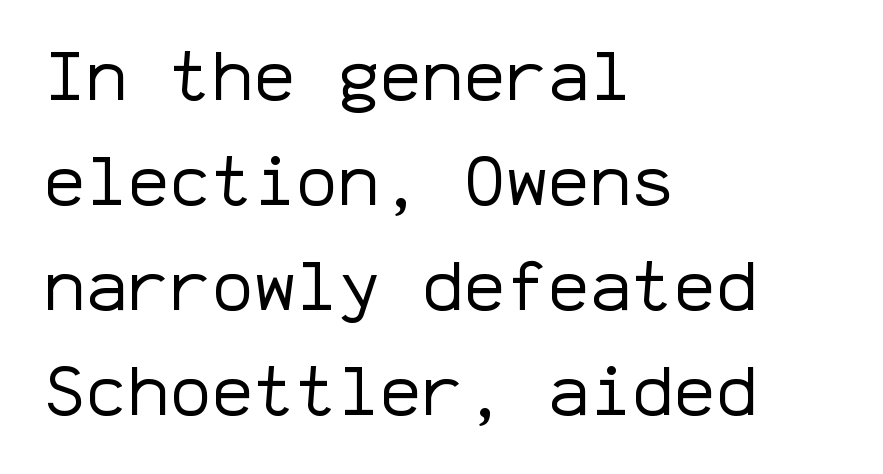
{"serif": "no", "italic": "no", "bold": "no", "weight": "regular", "width": "normal", "stroke_contrast": "low", "x_height": "medium", "monospaced": "yes", "underline": "no", "align": "left", "line_spacing": "normal", "line_spacing_ratio": 1.5, "letter_spacing": "normal", "letter_spacing_em": 0.0, "glyph_px": 70}
